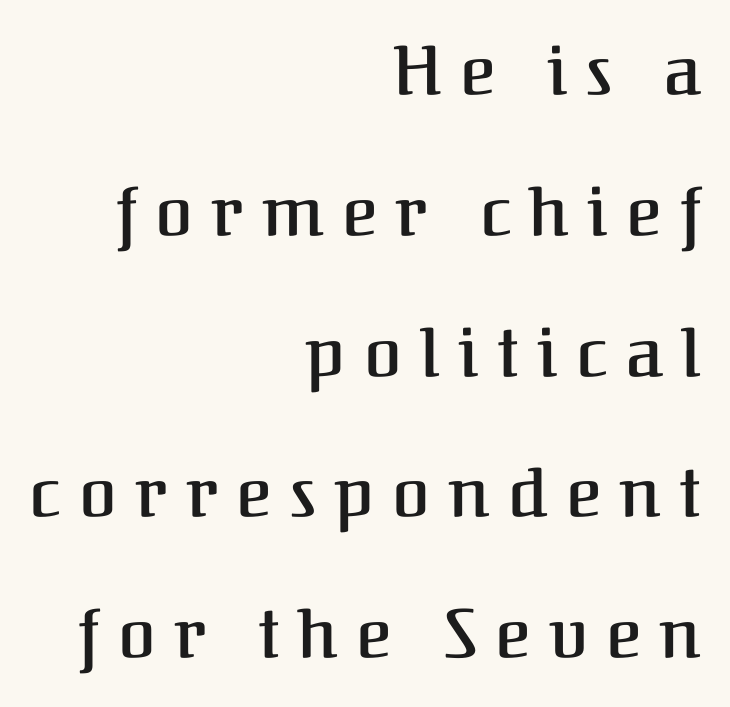
Q: Is the text bold? A: Semi-bold.
Q: Is the text italic (slanted)? A: No, it is upright.
Q: Is the typeface a serif or a sans-serif typeface? A: Serif.
Q: Is the text underlined? A: No.
Q: How is the paragraph aligned? A: Right-aligned.
Q: Is the spacing between letters normal or unusually wide? A: Unusually wide.
Q: Is the spacing between lines tight, normal or loose? A: Loose.
Q: Width (condensed, normal, or wide)? A: Normal.
Q: Stroke contrast? A: Medium.
Q: x-height? A: Medium.
Q: Monospaced? A: No.
